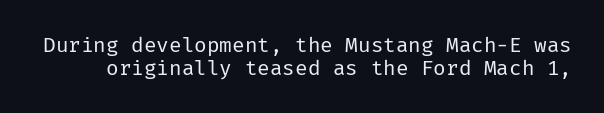
The specimen reads as upright at a glance. Anything drawn beneath the words? Only blank space. This rendering leaves character spacing at its baseline value. Weight: not bold — regular or lighter.
